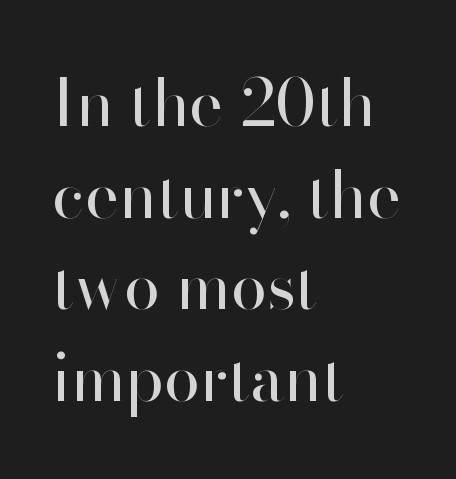
A clean baseline with only descenders dipping below it. Evenly set lines give the paragraph a standard silhouette. Note: no serifs on the glyphs. The specimen reads as upright at a glance.
